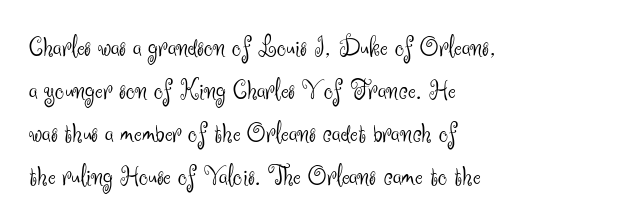
The image shows 29 px light sans-serif type, upright; set left-aligned, normal line spacing (1.48x), normal letter spacing, not underlined; medium stroke contrast and a small x-height.
